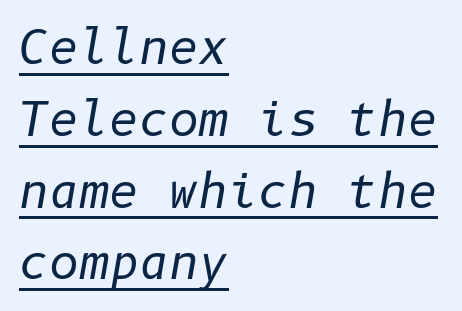
Horizontally, the lines are justified to the leading edge only. Style check: oblique. Tracking here is standard; glyphs follow each other at the usual distance. These lines sit exactly where default settings would place them. No heavy texture on the line: the type isn't bold. Is there an underline? Yes — a line sits under the letters.
